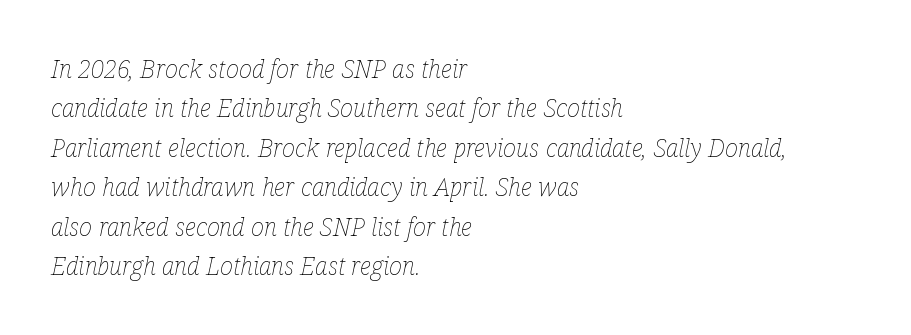
The image shows 25 px text type, italic (leaning right); set left-aligned, normal line spacing (1.58x), normal letter spacing, not underlined.
